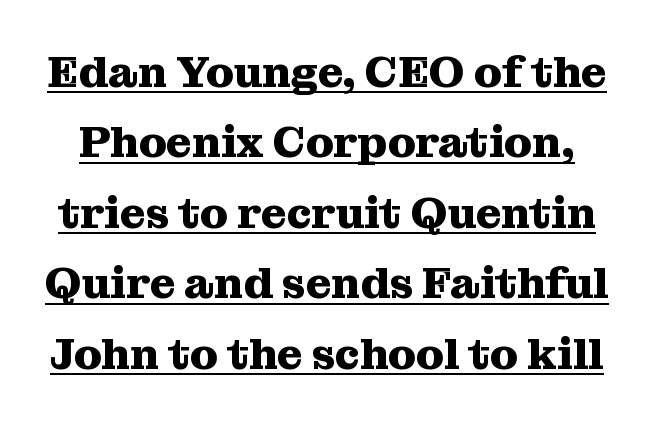
{"serif": "yes", "italic": "no", "bold": "yes", "weight": "heavy", "width": "normal", "stroke_contrast": "medium", "x_height": "medium", "monospaced": "no", "underline": "yes", "line_spacing": "normal", "line_spacing_ratio": 1.6, "letter_spacing": "normal", "letter_spacing_em": 0.0, "glyph_px": 44}
